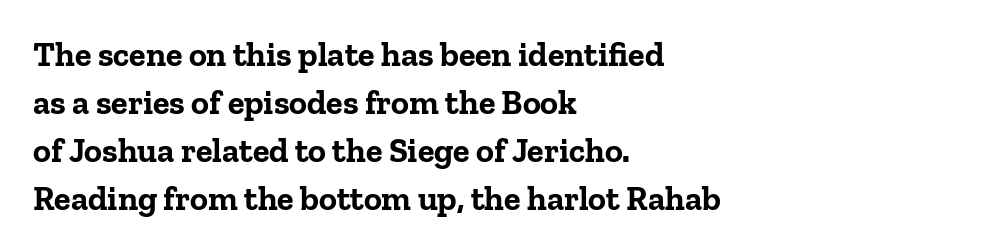
Anything drawn beneath the words? Only blank space. Think of a printed novel: that variable character pitch is what you see here. Honestly, the row spacing looks completely unremarkable. On the weight axis this lands at bold, roughly 700. Serif or sans? Serif — the stroke terminals have little feet. Does extra space separate the letters? No, they use regular spacing.
